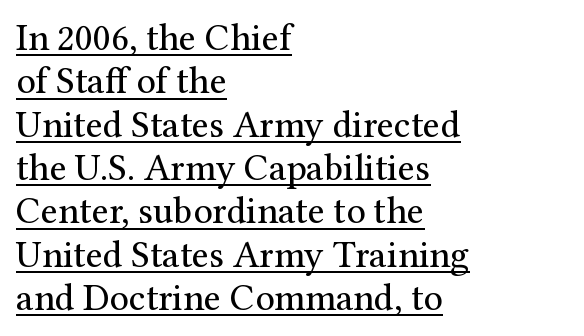
Look at the tracking — it's just the regular setting, nothing added. This rendering features underlined lettering. You can tell from the footed stems that serif type was used. Heft: none added — not bold.
